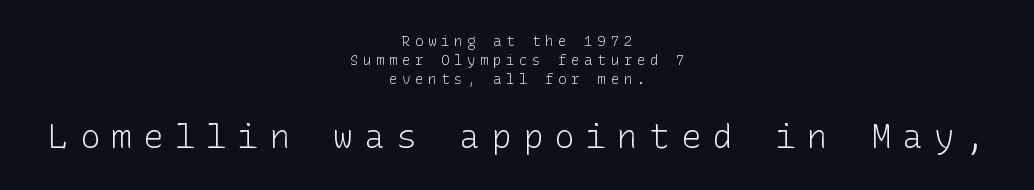
Q: Is the text bold? A: No.
Q: Is the text italic (slanted)? A: No, it is upright.
Q: Is the typeface a serif or a sans-serif typeface? A: Sans-serif.
Q: Is the text underlined? A: No.
Q: How is the paragraph aligned? A: Centered.
Q: Is the spacing between letters normal or unusually wide? A: Unusually wide.
Q: Is the spacing between lines tight, normal or loose? A: Normal.
Q: Which block of text is set in a larger size, the first (top) or the second (bottom)? A: The second (bottom) one.
Q: Width (condensed, normal, or wide)? A: Normal.
Q: Stroke contrast? A: Low.
Q: x-height? A: Medium.
